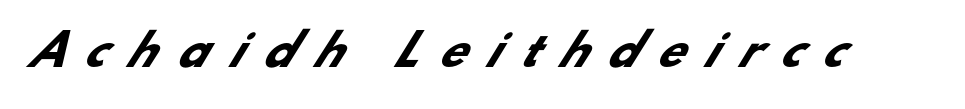
Q: Is the text bold? A: Yes.
Q: Is the typeface a serif or a sans-serif typeface? A: Sans-serif.
Q: Is the text underlined? A: No.
Q: Is the spacing between letters normal or unusually wide? A: Unusually wide.
Q: Width (condensed, normal, or wide)? A: Normal.
Q: Stroke contrast? A: Low.
Q: x-height? A: Small.
Q: Monospaced? A: No.
